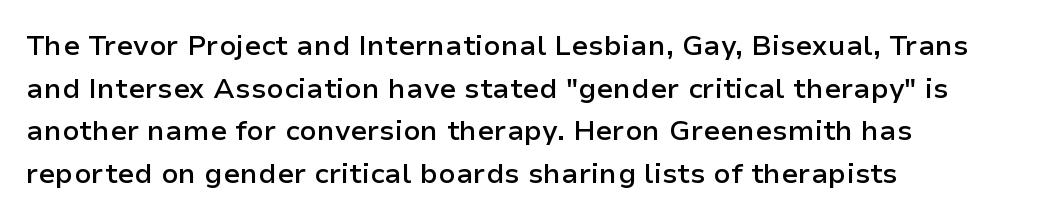
{"serif": "no", "italic": "no", "bold": "semi", "weight": "semibold", "width": "normal", "stroke_contrast": "low", "x_height": "medium", "monospaced": "no", "underline": "no", "align": "left", "line_spacing": "normal", "line_spacing_ratio": 1.52, "letter_spacing": "normal", "letter_spacing_em": 0.0, "glyph_px": 28}
